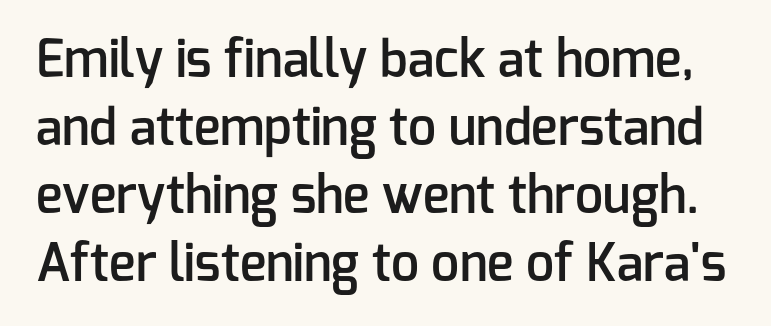
The image shows 50 px semibold sans-serif type, upright; set normal line spacing (1.36x), normal letter spacing, not underlined; low stroke contrast and a medium x-height.
